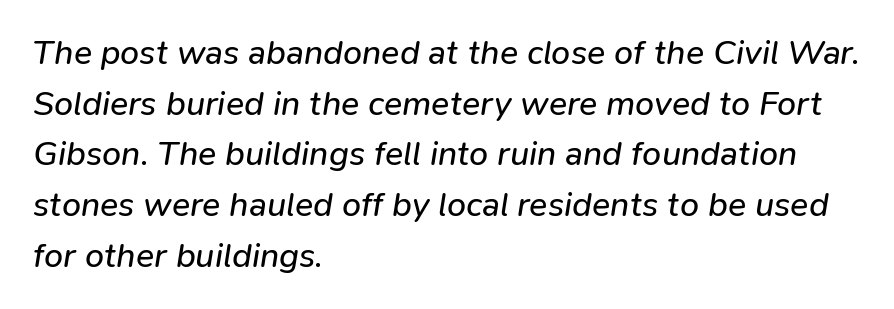
Lines of text with bare space underneath. The passage shown has conventional tracking throughout. Varying glyph widths throughout — classic text-font behaviour. All the whitespace from short lines collects on the right. The letterforms sit at book weight or below.
